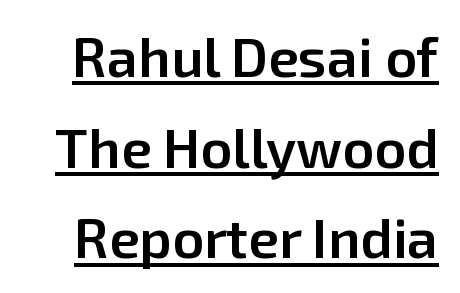
The image shows 55 px semibold sans-serif type, upright; set normal line spacing (1.65x), normal letter spacing, underlined; low stroke contrast and a medium x-height.
